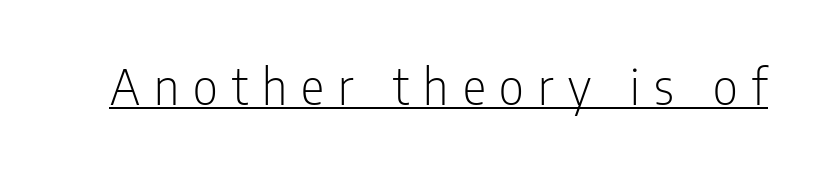
Q: Is the text bold? A: No.
Q: Is the text italic (slanted)? A: No, it is upright.
Q: Is the typeface a serif or a sans-serif typeface? A: Sans-serif.
Q: Is the text underlined? A: Yes.
Q: Is the spacing between letters normal or unusually wide? A: Unusually wide.
Q: Width (condensed, normal, or wide)? A: Condensed.
Q: Stroke contrast? A: Low.
Q: x-height? A: Medium.
Q: Monospaced? A: No.
